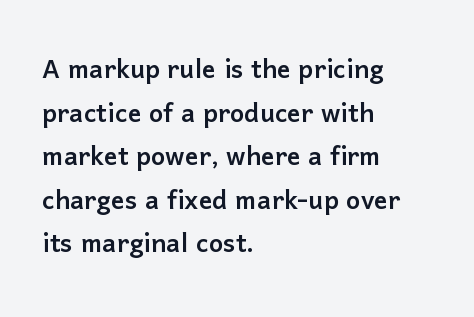
{"serif": "no", "italic": "no", "width": "normal", "stroke_contrast": "low", "x_height": "medium", "monospaced": "no", "underline": "no", "align": "left", "line_spacing": "normal", "line_spacing_ratio": 1.28, "letter_spacing": "normal", "letter_spacing_em": 0.0, "glyph_px": 34}
